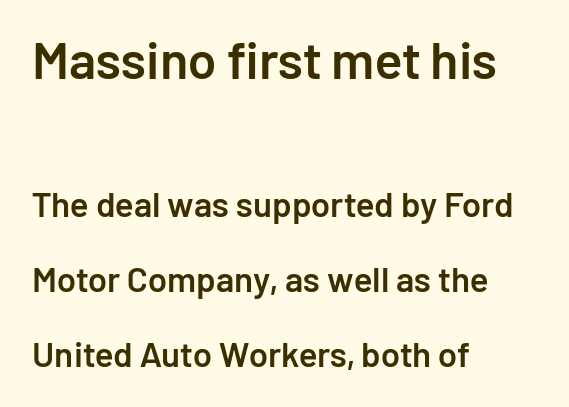
Q: Is the text bold? A: Semi-bold.
Q: Is the text italic (slanted)? A: No, it is upright.
Q: Is the typeface a serif or a sans-serif typeface? A: Sans-serif.
Q: Is the text underlined? A: No.
Q: How is the paragraph aligned? A: Left-aligned.
Q: Is the spacing between letters normal or unusually wide? A: Normal.
Q: Is the spacing between lines tight, normal or loose? A: Loose.
Q: Which block of text is set in a larger size, the first (top) or the second (bottom)? A: The first (top) one.
Q: Width (condensed, normal, or wide)? A: Normal.
Q: Stroke contrast? A: Low.
Q: x-height? A: Medium.
Q: Monospaced? A: No.
